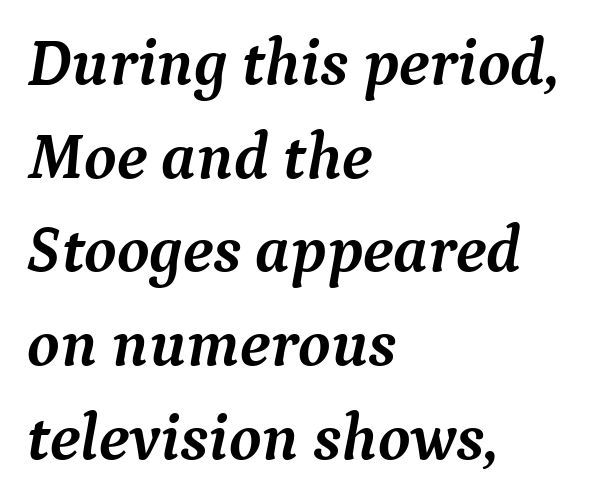
{"serif": "yes", "italic": "yes", "lean": "right", "slant_degrees": 9, "bold": "yes", "weight": "semibold", "width": "normal", "stroke_contrast": "medium", "x_height": "medium", "monospaced": "no", "underline": "no", "align": "left", "line_spacing": "normal", "line_spacing_ratio": 1.42, "letter_spacing": "normal", "letter_spacing_em": 0.0, "glyph_px": 66}
